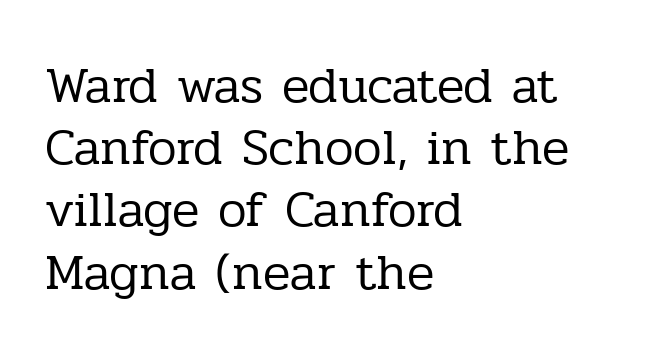
Type without underlining. Unlike italic type, these characters show no tilt at all. The face looks like a standard text weight, possibly lighter. The characters display serif detailing at their extremities. The paragraph has a hard left edge and a soft right edge.
